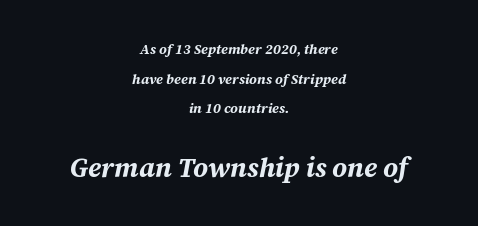
The image shows 27 px bold type, italic (leaning right); set centered, loose line spacing (2.11x), normal letter spacing, not underlined; the second (bottom) block is 1.93x larger.
